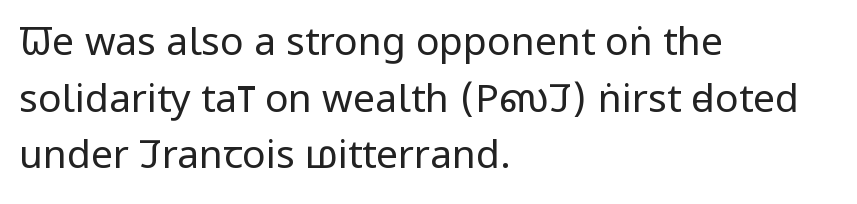
Vertical spacing — default. This reads as an unemphasized weight, regular at the heaviest. This is the regular roman posture of the typeface. The rendering keeps characters at their native spacing.
